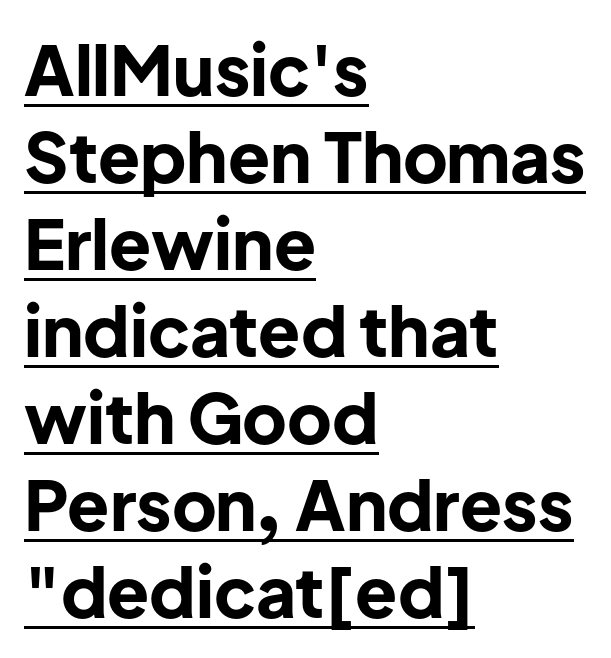
You could call the tracking neutral — neither tight nor loose. You can tell it's not italic because the verticals are truly vertical. Line spacing here is normal. Nope, no serifs anywhere on these letters.
